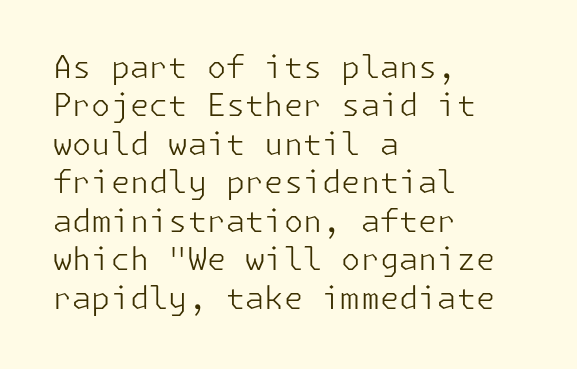
The image shows 31 px light sans-serif type, upright; set left-aligned, line spacing 1.24x, normal letter spacing, not underlined; low stroke contrast and a medium x-height.
